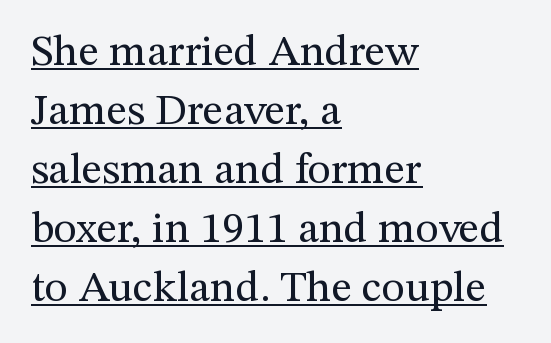
{"serif": "yes", "italic": "no", "bold": "no", "weight": "regular", "width": "normal", "stroke_contrast": "medium", "x_height": "medium", "monospaced": "no", "underline": "yes", "align": "left", "line_spacing": "normal", "line_spacing_ratio": 1.34, "letter_spacing": "normal", "letter_spacing_em": 0.0, "glyph_px": 44}
